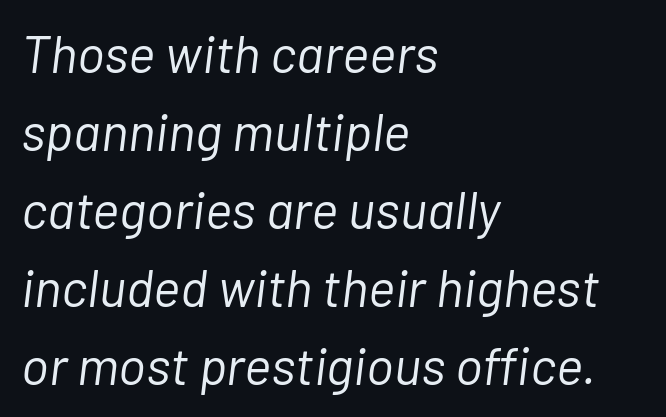
Q: Is the text bold? A: No.
Q: Is the text italic (slanted)? A: Yes, it leans right by about 7 degrees.
Q: Is the text underlined? A: No.
Q: How is the paragraph aligned? A: Left-aligned.
Q: Is the spacing between letters normal or unusually wide? A: Normal.
Q: Is the spacing between lines tight, normal or loose? A: Normal.
Q: Width (condensed, normal, or wide)? A: Normal.
Q: Stroke contrast? A: Low.
Q: x-height? A: Medium.
Q: Monospaced? A: No.
